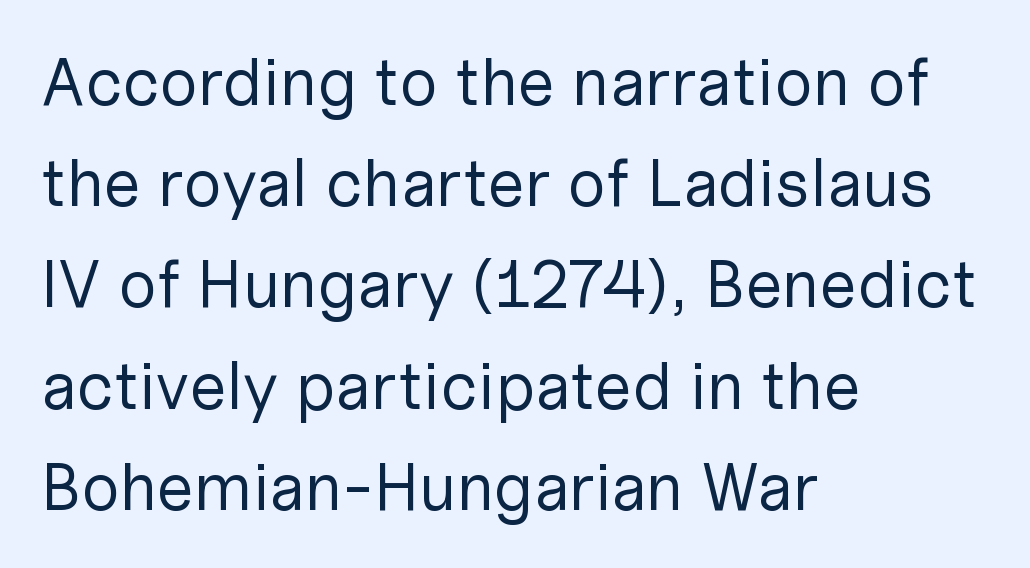
{"serif": "no", "italic": "no", "bold": "no", "weight": "regular", "width": "normal", "stroke_contrast": "low", "x_height": "medium", "monospaced": "no", "underline": "no", "align": "left", "line_spacing": "normal", "line_spacing_ratio": 1.51, "letter_spacing": "normal", "letter_spacing_em": 0.0, "glyph_px": 67}
